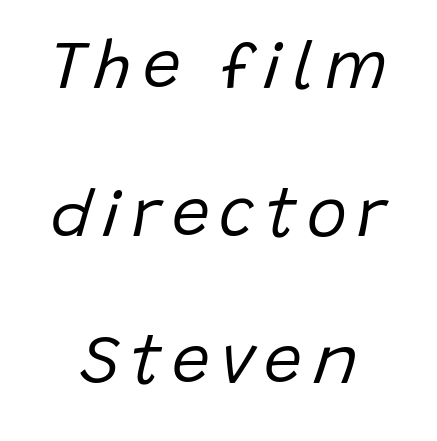
The image shows 68 px regular-weight type, italic (leaning right); set loose line spacing (2.17x), not underlined; low stroke contrast and a large x-height.
